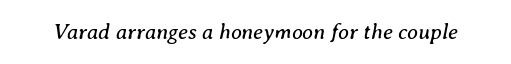
The letterforms sit shoulder to shoulder at normal distance. Each row of text sits above clean, open space. Posture: slanted. Weight: regular or lighter.
